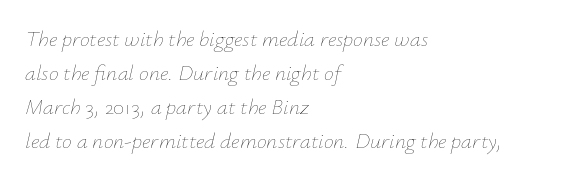
Tall strokes in this sample are angled rather than plumb. Typeset ragged right — the left edge is the straight one. Words appear dense and cohesive because spacing is normal. The font sits on the lighter half of the weight spectrum, regular included. The words here are not underlined.
